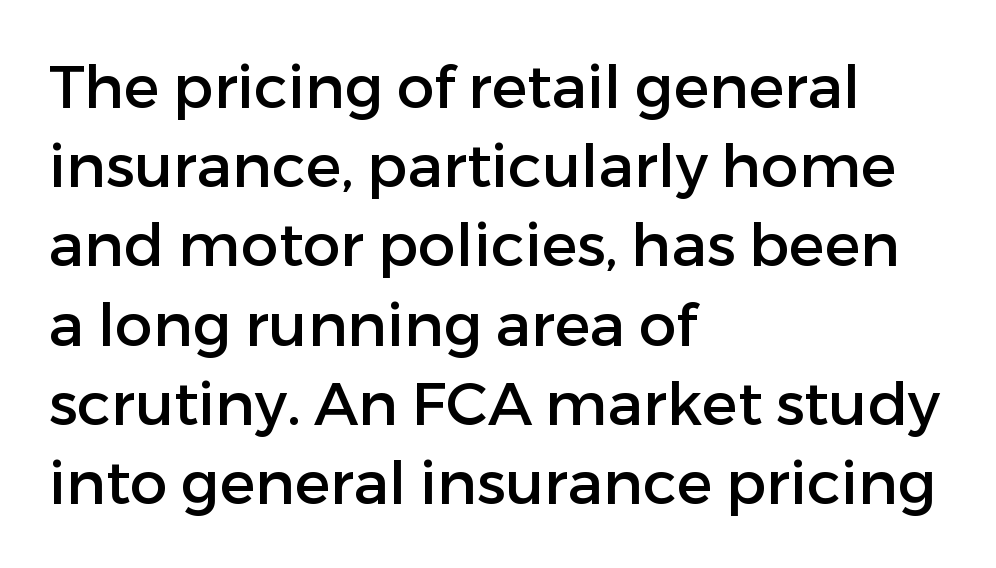
The image shows 60 px sans-serif type, upright; set left-aligned, normal line spacing (1.32x), normal letter spacing, not underlined; low stroke contrast and a medium x-height.
